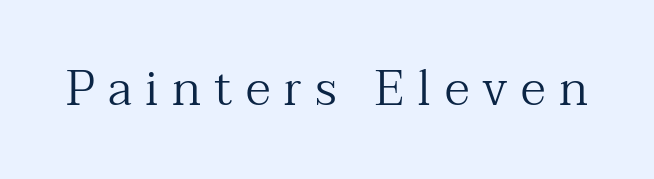
Q: Is the text bold? A: No.
Q: Is the text italic (slanted)? A: No, it is upright.
Q: Is the typeface a serif or a sans-serif typeface? A: Serif.
Q: Is the text underlined? A: No.
Q: Is the spacing between letters normal or unusually wide? A: Unusually wide.
Q: Width (condensed, normal, or wide)? A: Normal.
Q: Stroke contrast? A: Medium.
Q: x-height? A: Medium.
Q: Monospaced? A: No.
